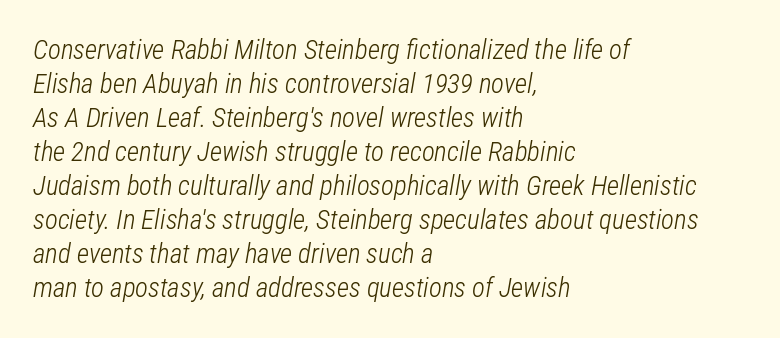
The image shows 27 px text type, italic (leaning right); set left-aligned, normal line spacing (1.26x), normal letter spacing, not underlined.
